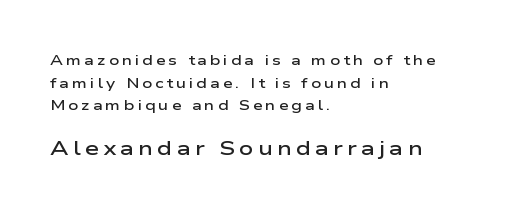
The image shows 20 px text type, upright; set left-aligned, normal line spacing (1.62x), unusually wide letter spacing (+0.21 em), not underlined; the second (bottom) block is 1.43x larger.
